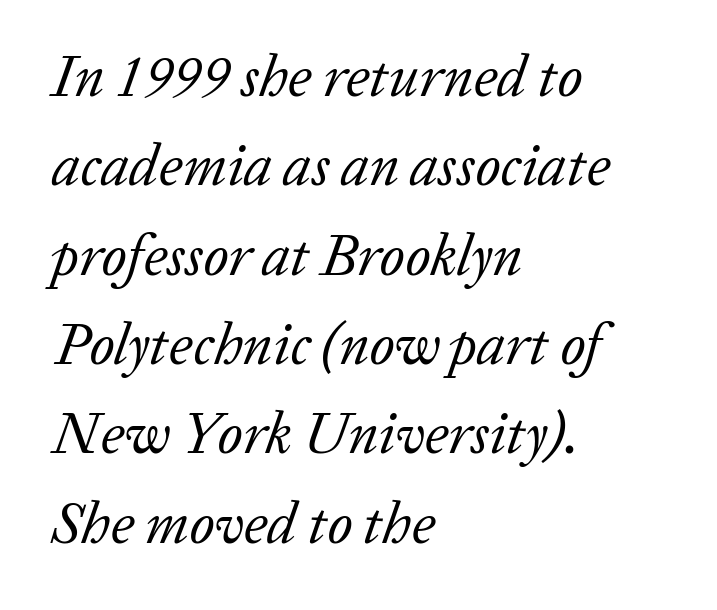
Bold? No — there's no thickening of the strokes. Evenly set lines give the paragraph a standard silhouette. In terms of letterform style, serifs are clearly present. This sample has the flowing, uneven cadence of proportional lettering. The line texture is even and compact thanks to regular tracking.
